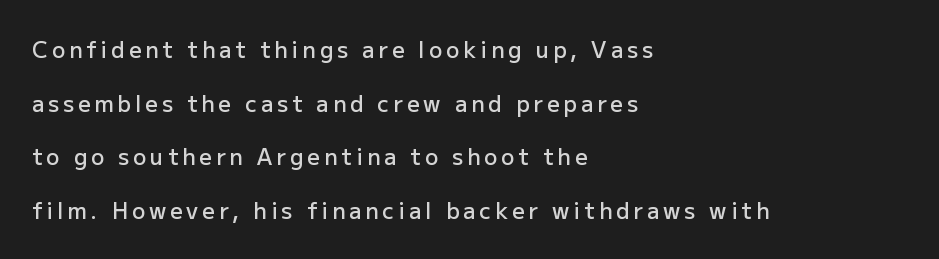
All the whitespace from short lines collects on the right. No italicization has been applied; the sample stays upright. Bold? Not quite — semibold, heavier than regular but stopping short. Widely set lines give the paragraph a tall, airy silhouette.
